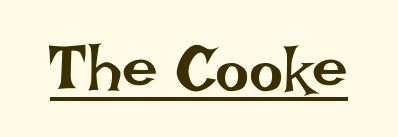
{"italic": "no", "bold": "no", "weight": "regular", "width": "normal", "stroke_contrast": "low", "x_height": "large", "monospaced": "no", "underline": "yes", "letter_spacing": "normal", "letter_spacing_em": 0.0, "glyph_px": 64}
